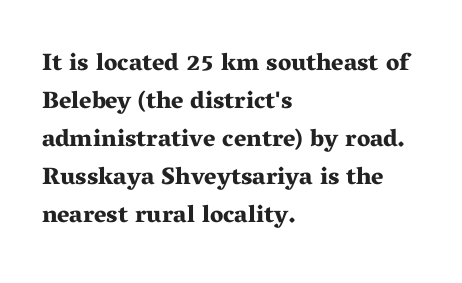
{"italic": "no", "bold": "yes", "underline": "no", "align": "left", "line_spacing": "normal", "line_spacing_ratio": 1.58, "letter_spacing": "normal", "letter_spacing_em": 0.0, "glyph_px": 24}
